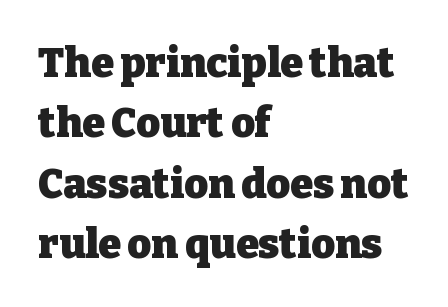
Q: Is the text bold? A: Yes.
Q: Is the text italic (slanted)? A: No, it is upright.
Q: Is the typeface a serif or a sans-serif typeface? A: Serif.
Q: Is the text underlined? A: No.
Q: How is the paragraph aligned? A: Left-aligned.
Q: Is the spacing between letters normal or unusually wide? A: Normal.
Q: Is the spacing between lines tight, normal or loose? A: Normal.
Q: Width (condensed, normal, or wide)? A: Normal.
Q: Stroke contrast? A: Low.
Q: x-height? A: Medium.
Q: Monospaced? A: No.
